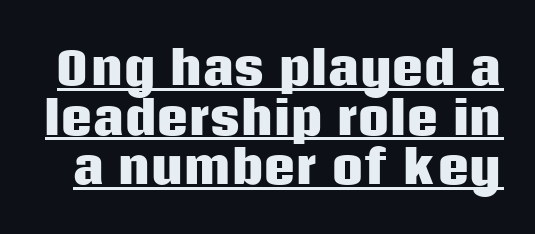
Does the type have serifs? No, each stem ends abruptly. Its strokes are broad and dark, the hallmark of bold type. Quick note: interline space is minimal. Is there an underline? Yes — a line sits under the letters. Note the varied advance widths — an 'i' is clearly narrower than an 'm'. Caption: standard tracking, unaltered.
